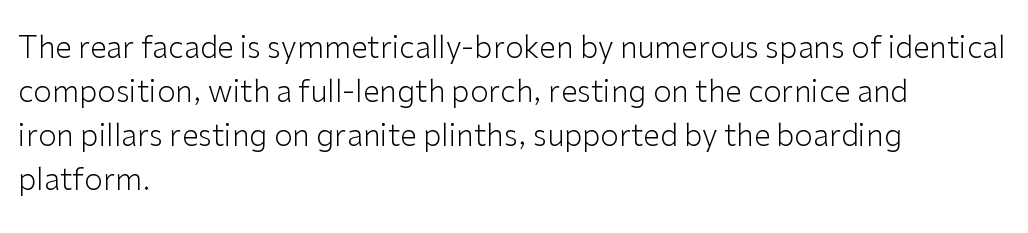
Q: Is the text bold? A: No.
Q: Is the text italic (slanted)? A: No, it is upright.
Q: Is the typeface a serif or a sans-serif typeface? A: Sans-serif.
Q: Is the text underlined? A: No.
Q: How is the paragraph aligned? A: Left-aligned.
Q: Is the spacing between letters normal or unusually wide? A: Normal.
Q: Is the spacing between lines tight, normal or loose? A: Normal.
Q: Width (condensed, normal, or wide)? A: Normal.
Q: Stroke contrast? A: Low.
Q: x-height? A: Medium.
Q: Monospaced? A: No.
